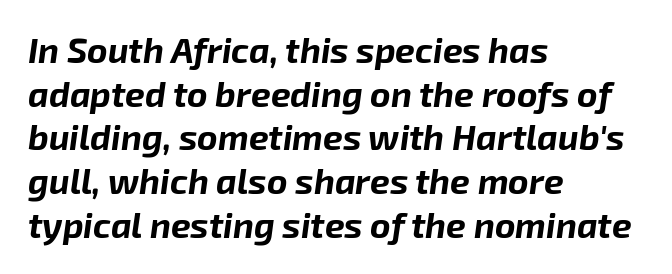
These lines keep a tight, regular rhythm from letter to letter. It's the slanting kind of type. Evenly set lines give the paragraph a standard silhouette. This sample has the flowing, uneven cadence of proportional lettering. Bare-footed words on every line.
